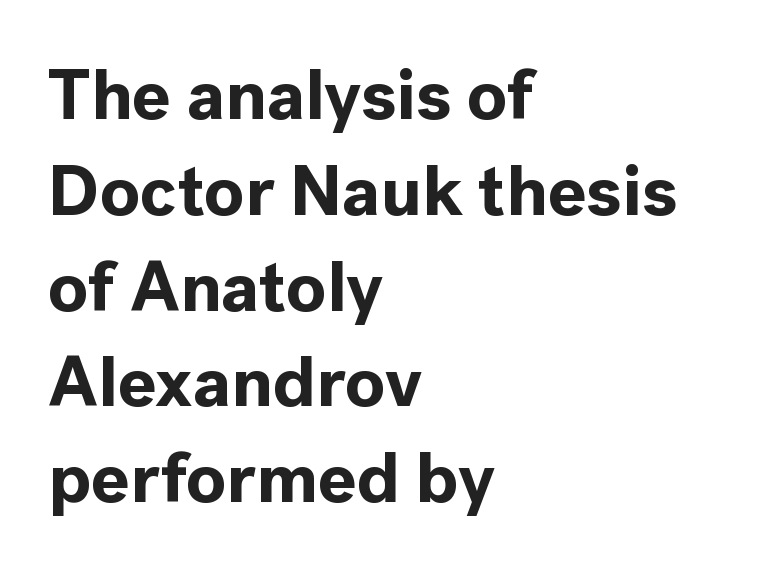
{"serif": "no", "italic": "no", "bold": "yes", "weight": "bold", "width": "normal", "x_height": "medium", "monospaced": "no", "underline": "no", "align": "left", "line_spacing": "normal", "line_spacing_ratio": 1.33, "letter_spacing": "normal", "letter_spacing_em": 0.0, "glyph_px": 72}
